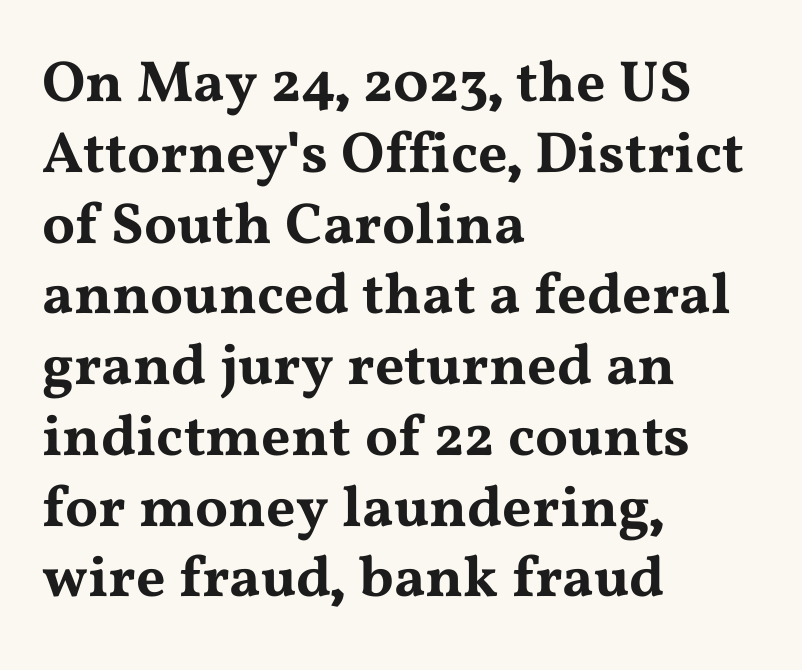
{"serif": "yes", "italic": "no", "width": "wide", "stroke_contrast": "medium", "x_height": "medium", "monospaced": "no", "underline": "no", "align": "left", "line_spacing_ratio": 1.22, "letter_spacing": "normal", "letter_spacing_em": 0.0, "glyph_px": 58}
